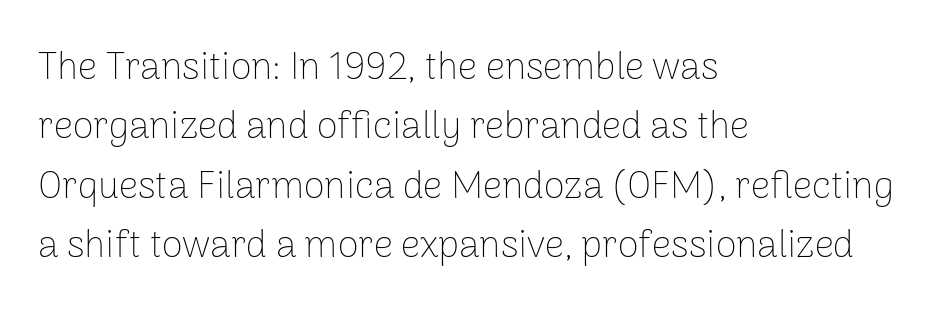
Where is the straight margin? On the left. No feet cap the strokes, marking this as sans-serif type. The face used here is rendered with its standard letterfit. Characters remain perfectly vertical along every line. Reading down the column, the eye jumps a familiar distance to each next line.
